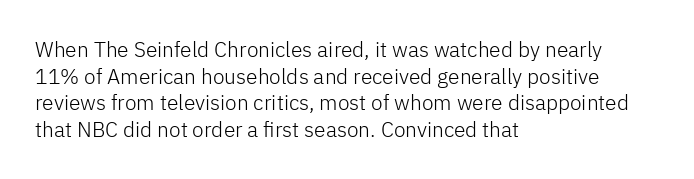
{"italic": "no", "bold": "no", "underline": "no", "align": "left", "line_spacing": "normal", "line_spacing_ratio": 1.27, "letter_spacing": "normal", "letter_spacing_em": 0.0, "glyph_px": 21}
